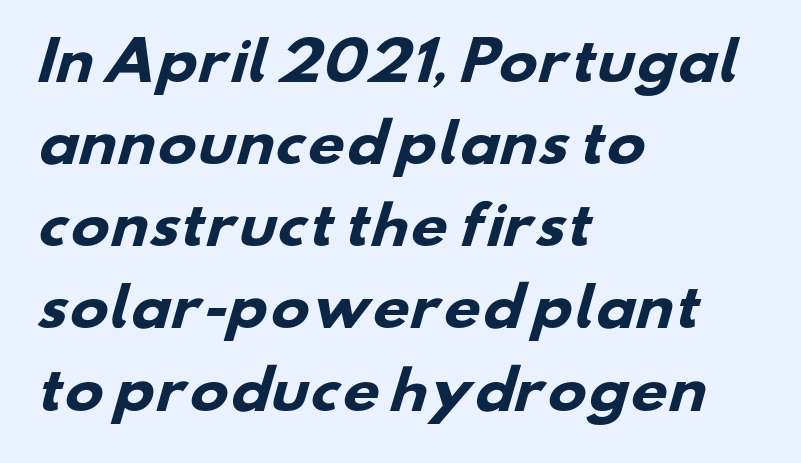
{"serif": "no", "bold": "yes", "weight": "heavy", "width": "wide", "stroke_contrast": "low", "x_height": "small", "monospaced": "no", "underline": "no", "align": "left", "line_spacing": "normal", "line_spacing_ratio": 1.58, "letter_spacing": "normal", "letter_spacing_em": 0.0, "glyph_px": 52}
